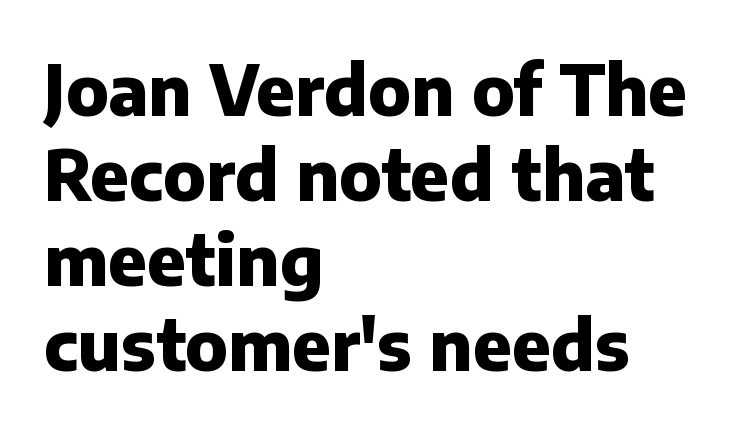
The image shows 69 px heavy sans-serif type, upright; set left-aligned, line spacing 1.23x, normal letter spacing, not underlined; low stroke contrast and a medium x-height.
